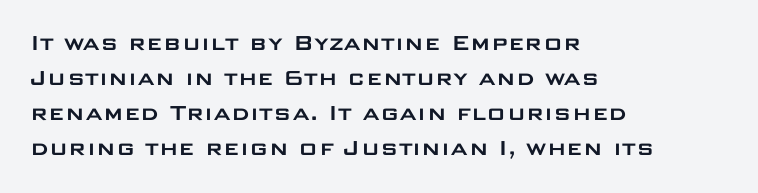
Upright lettering throughout. A classic flush-left, rag-right setting is used for this passage. Underlining? Definitely not there. The passage shown stacks its lines at a standard gap. The letterforms sit shoulder to shoulder at normal distance.
